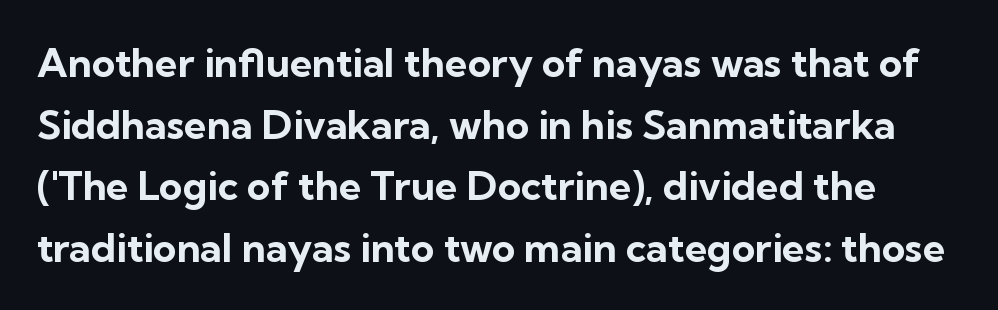
Q: Is the text bold? A: Yes.
Q: Is the text italic (slanted)? A: No, it is upright.
Q: Is the typeface a serif or a sans-serif typeface? A: Sans-serif.
Q: Is the text underlined? A: No.
Q: Is the spacing between letters normal or unusually wide? A: Normal.
Q: Is the spacing between lines tight, normal or loose? A: Normal.
Q: Width (condensed, normal, or wide)? A: Normal.
Q: Stroke contrast? A: Low.
Q: x-height? A: Medium.
Q: Monospaced? A: No.
